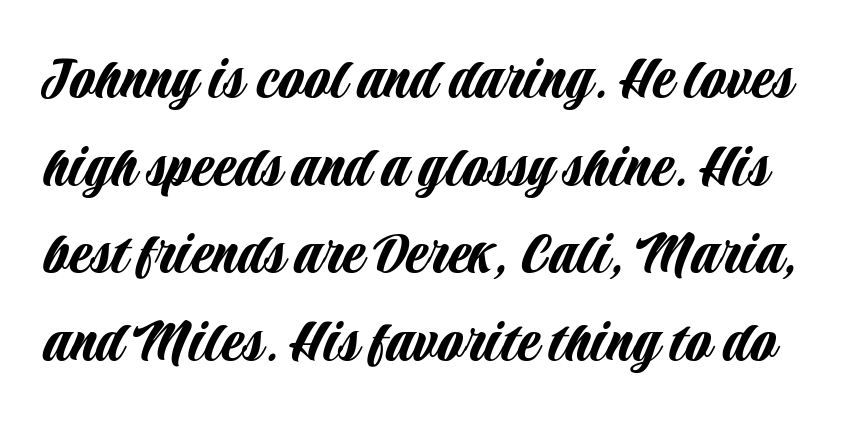
These lines are rendered in a variable-pitch font. To sum up the face: it is a sans, with no serifs. The horizontal fit of the characters is conventional and even.
